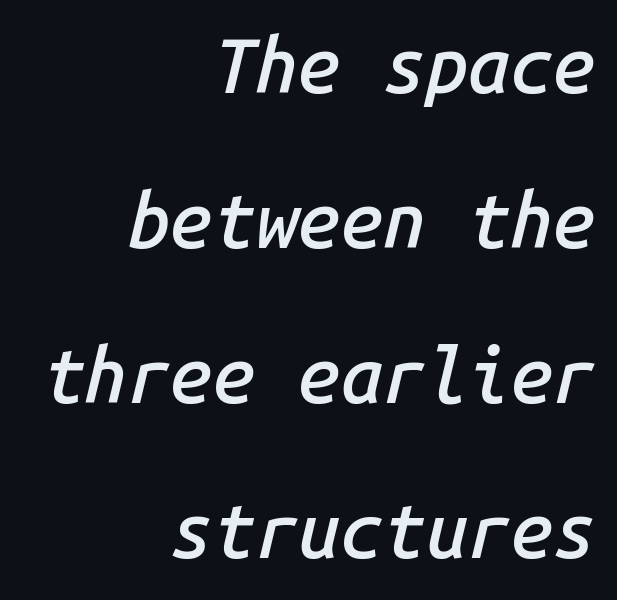
These lines were composed using italics. These lines are set flush right with a ragged left edge. Between one letter and the next there's only the usual sliver of space. Plain, unruled lines of type.
